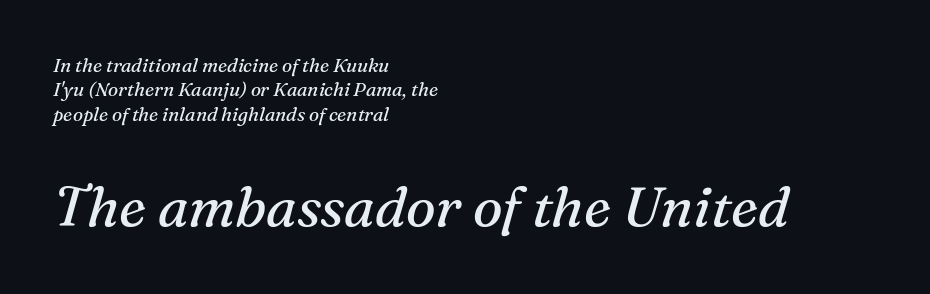
Vertical stems look standard width or narrower in stroke. Italic? Definitely — the glyphs are oblique. Vertical spacing — default. The foot of each line stays bare and open. A typesetter would label this face a serif. These lines are set flush left with a ragged right edge.
